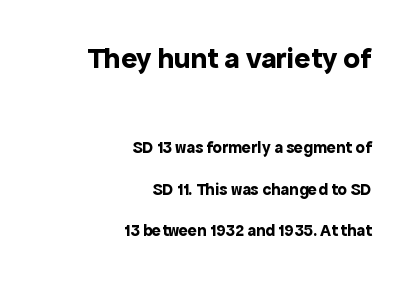
{"serif": "no", "italic": "no", "bold": "yes", "weight": "bold", "width": "normal", "x_height": "medium", "monospaced": "no", "underline": "no", "align": "right", "line_spacing": "loose", "line_spacing_ratio": 2.44, "letter_spacing": "normal", "letter_spacing_em": 0.0, "larger_block": "first", "size_ratio": 1.76, "glyph_px": 30}
